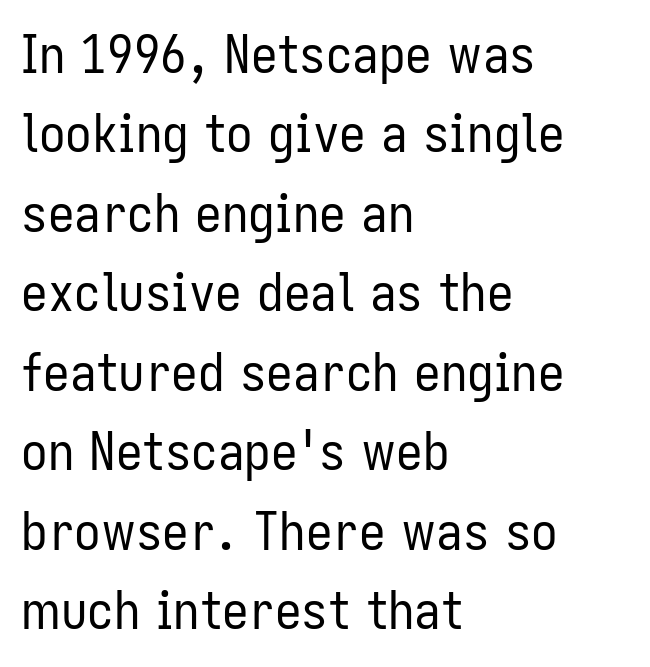
Each stroke keeps to a modest, everyday thickness or less. These lines keep a tight, regular rhythm from letter to letter. A typesetter would call this proportional, since set widths differ per character. Ascenders rise straight up at ninety degrees. This rendering uses left alignment, leaving the right contour irregular.
